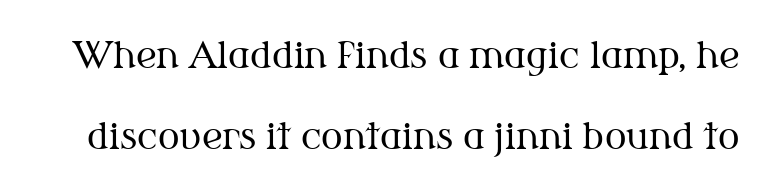
The image shows 36 px regular-weight serif type, upright; set loose line spacing (2.26x), normal letter spacing, not underlined; medium stroke contrast and a medium x-height.
